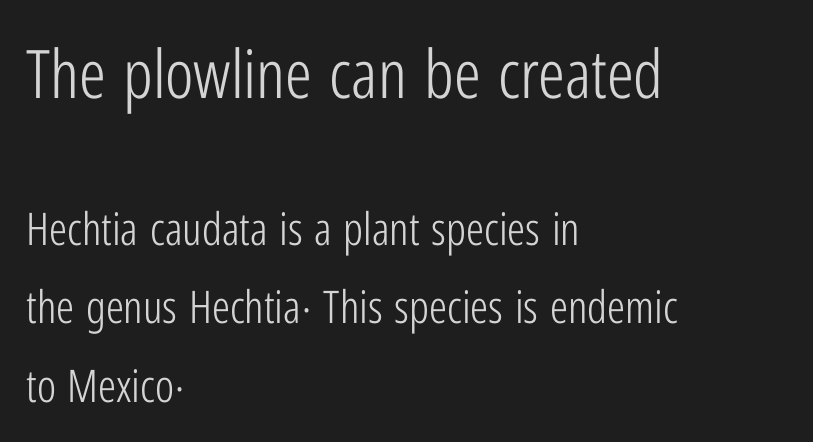
{"serif": "no", "italic": "no", "bold": "no", "weight": "light", "width": "condensed", "stroke_contrast": "low", "x_height": "medium", "monospaced": "no", "underline": "no", "align": "left", "line_spacing_ratio": 1.74, "letter_spacing": "normal", "letter_spacing_em": 0.0, "larger_block": "first", "size_ratio": 1.49, "glyph_px": 67}
